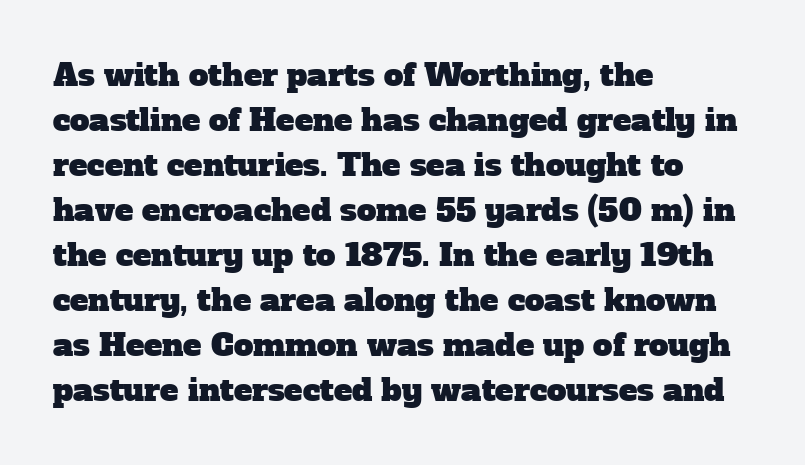
Q: Is the typeface a serif or a sans-serif typeface? A: Serif.
Q: Is the text underlined? A: No.
Q: How is the paragraph aligned? A: Left-aligned.
Q: Is the spacing between letters normal or unusually wide? A: Normal.
Q: Is the spacing between lines tight, normal or loose? A: Normal.
Q: Width (condensed, normal, or wide)? A: Normal.
Q: Stroke contrast? A: Low.
Q: x-height? A: Medium.
Q: Monospaced? A: No.
